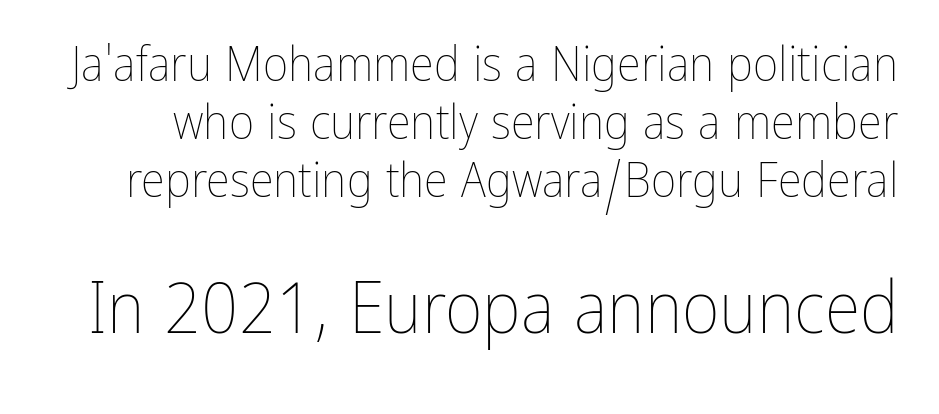
The image shows 73 px thin, condensed type, upright; set line spacing 1.18x, normal letter spacing, not underlined; the second (bottom) block is 1.49x larger; low stroke contrast and a medium x-height.
